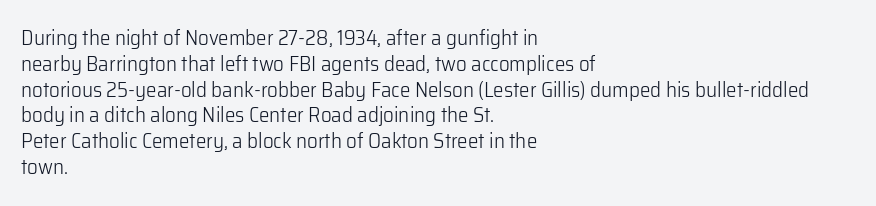
Q: Is the text bold? A: No.
Q: Is the text italic (slanted)? A: No, it is upright.
Q: Is the text underlined? A: No.
Q: How is the paragraph aligned? A: Left-aligned.
Q: Is the spacing between letters normal or unusually wide? A: Normal.
